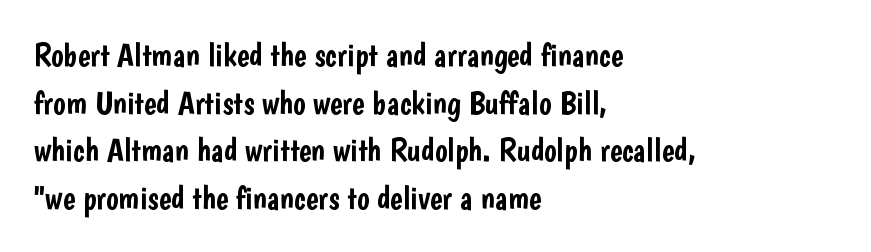
{"serif": "no", "italic": "no", "width": "condensed", "stroke_contrast": "low", "x_height": "medium", "monospaced": "no", "underline": "no", "align": "left", "line_spacing": "normal", "line_spacing_ratio": 1.44, "letter_spacing": "normal", "letter_spacing_em": 0.0, "glyph_px": 33}
